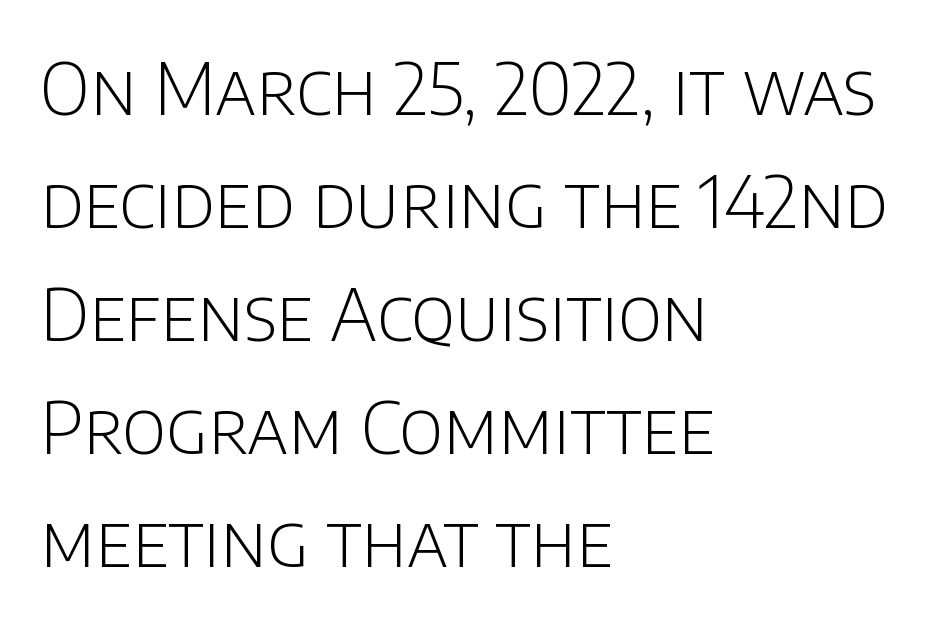
The image shows 72 px light sans-serif type, upright; set left-aligned, normal line spacing (1.57x), normal letter spacing, not underlined; low stroke contrast and a large x-height.
